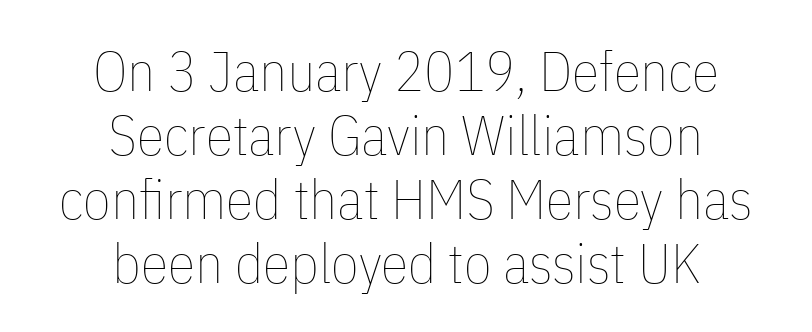
Q: Is the text bold? A: No.
Q: Is the text italic (slanted)? A: No, it is upright.
Q: Is the text underlined? A: No.
Q: How is the paragraph aligned? A: Centered.
Q: Is the spacing between letters normal or unusually wide? A: Normal.
Q: Is the spacing between lines tight, normal or loose? A: Tight.
Q: Width (condensed, normal, or wide)? A: Condensed.
Q: Stroke contrast? A: Low.
Q: x-height? A: Medium.
Q: Monospaced? A: No.
